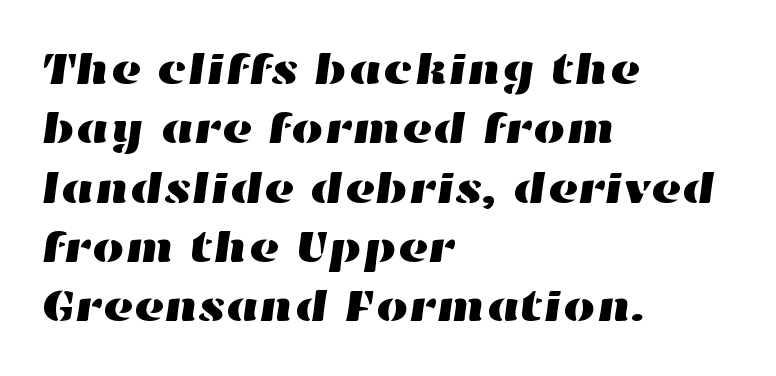
{"width": "wide", "stroke_contrast": "high", "x_height": "medium", "monospaced": "no", "underline": "no", "align": "left", "line_spacing": "normal", "line_spacing_ratio": 1.29, "letter_spacing": "normal", "letter_spacing_em": 0.0, "glyph_px": 46}
